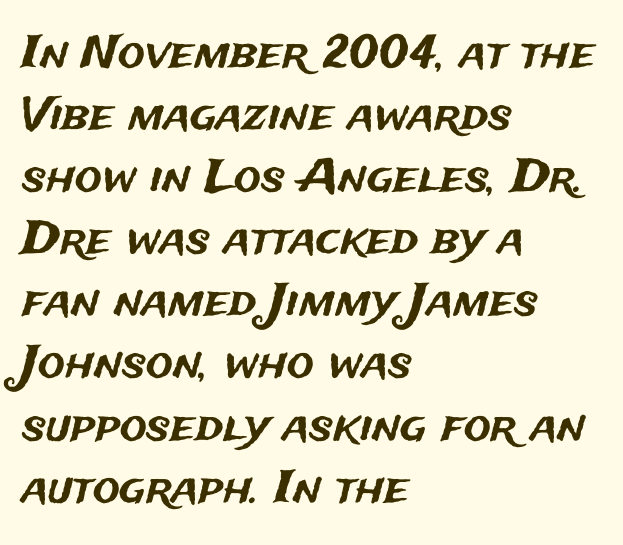
Q: Is the text italic (slanted)? A: Yes.
Q: Is the typeface a serif or a sans-serif typeface? A: Sans-serif.
Q: Is the text underlined? A: No.
Q: How is the paragraph aligned? A: Left-aligned.
Q: Is the spacing between letters normal or unusually wide? A: Normal.
Q: Is the spacing between lines tight, normal or loose? A: Normal.
Q: Width (condensed, normal, or wide)? A: Normal.
Q: Stroke contrast? A: Medium.
Q: x-height? A: Medium.
Q: Monospaced? A: No.
